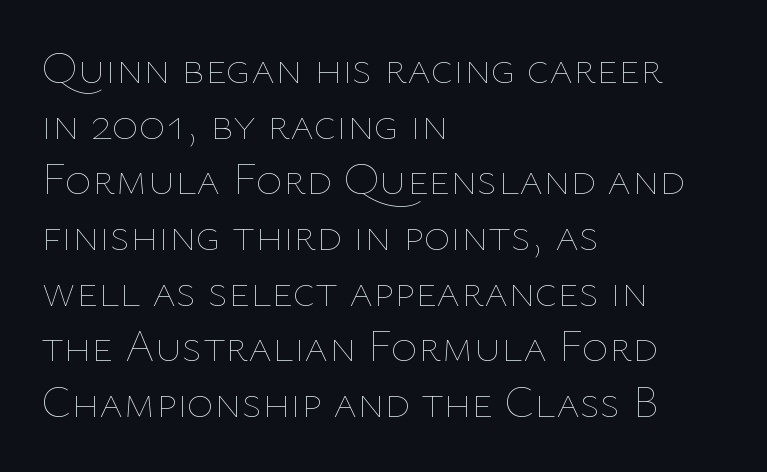
{"italic": "no", "bold": "no", "weight": "thin", "width": "normal", "stroke_contrast": "low", "x_height": "medium", "monospaced": "no", "underline": "no", "align": "left", "line_spacing_ratio": 1.21, "letter_spacing": "normal", "letter_spacing_em": 0.0, "glyph_px": 46}
